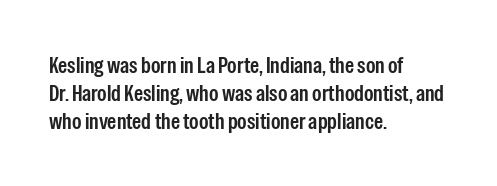
{"italic": "no", "underline": "no", "align": "left", "line_spacing_ratio": 1.22, "letter_spacing": "normal", "letter_spacing_em": 0.0, "glyph_px": 23}
